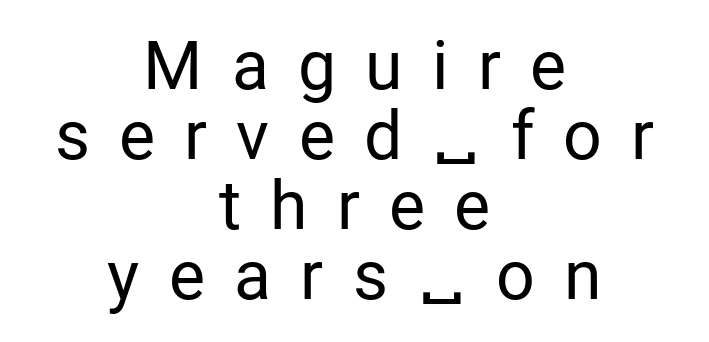
{"serif": "no", "italic": "no", "bold": "no", "weight": "regular", "width": "normal", "stroke_contrast": "low", "x_height": "medium", "monospaced": "no", "underline": "no", "align": "center", "line_spacing": "tight", "line_spacing_ratio": 1.03, "letter_spacing": "wide", "letter_spacing_em": 0.43, "glyph_px": 68}
